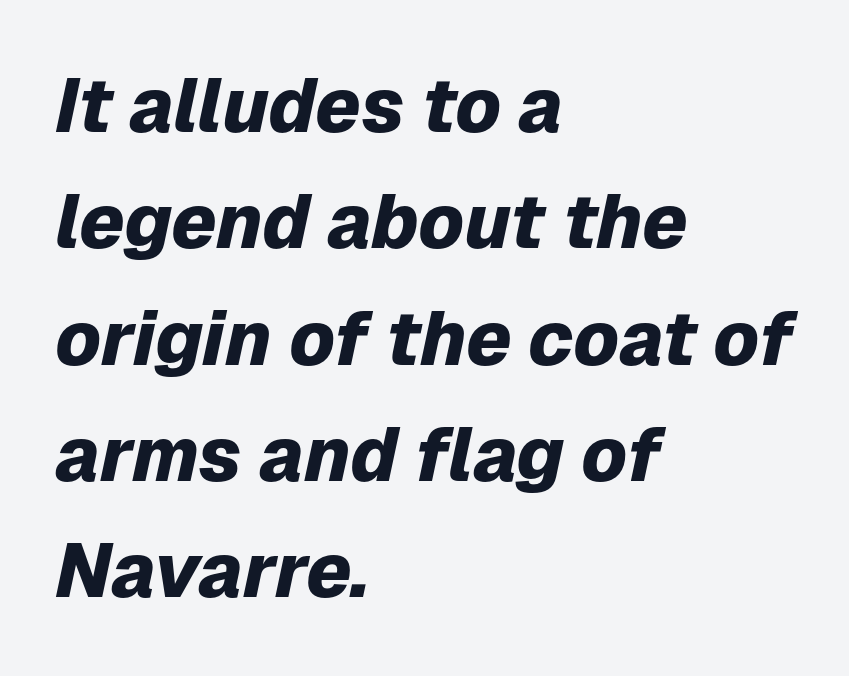
Compared with an ordinary text face, these strokes are far heavier — a full bold. Vertically, the passage feels balanced, rows spaced as you'd expect. Line beginnings align vertically; line endings do not. Descender tails drop into unmarked territory. Yep, that's italic — everything's leaning. There is no visible air inserted between adjacent glyphs.
